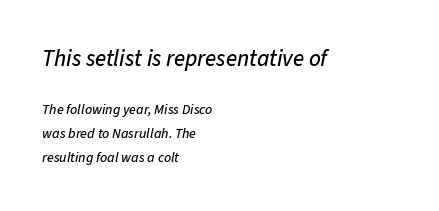
Each line starts at the same left margin while the right side varies. Each word holds together tightly as a unit, with standard inter-letter gaps. The composition opens big and finishes small. If you measured baseline to baseline, you'd find a middling distance. The passage shown leans; its letterforms are oblique. Glance below the letters and you will spot only blank space.
